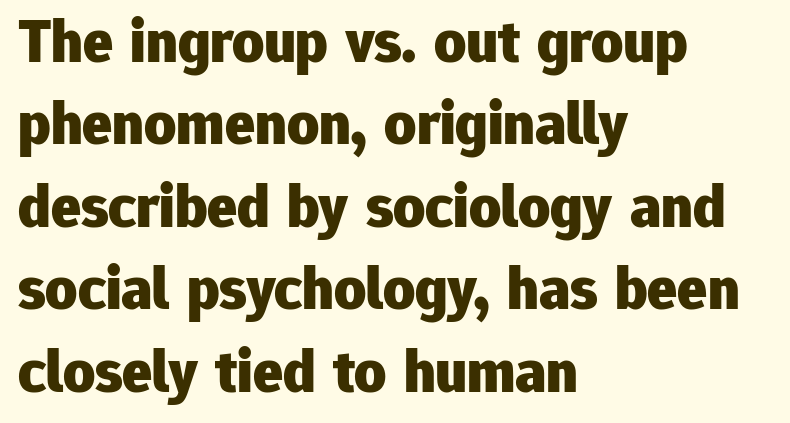
Q: Is the text bold? A: Yes.
Q: Is the text italic (slanted)? A: No, it is upright.
Q: Is the typeface a serif or a sans-serif typeface? A: Sans-serif.
Q: Is the text underlined? A: No.
Q: How is the paragraph aligned? A: Left-aligned.
Q: Is the spacing between letters normal or unusually wide? A: Normal.
Q: Is the spacing between lines tight, normal or loose? A: Normal.
Q: Width (condensed, normal, or wide)? A: Normal.
Q: Stroke contrast? A: Low.
Q: x-height? A: Medium.
Q: Monospaced? A: No.
